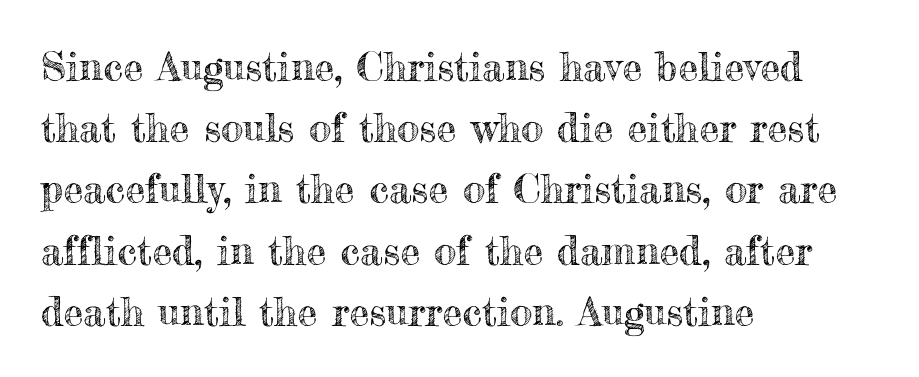
Q: Is the text italic (slanted)? A: No, it is upright.
Q: Is the text underlined? A: No.
Q: How is the paragraph aligned? A: Left-aligned.
Q: Is the spacing between letters normal or unusually wide? A: Normal.
Q: Is the spacing between lines tight, normal or loose? A: Normal.
Q: Width (condensed, normal, or wide)? A: Normal.
Q: x-height? A: Small.
Q: Monospaced? A: No.
